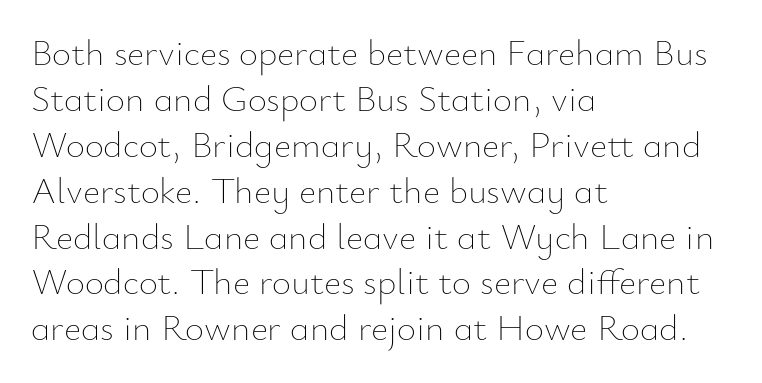
Q: Is the text bold? A: No.
Q: Is the text italic (slanted)? A: No, it is upright.
Q: Is the text underlined? A: No.
Q: How is the paragraph aligned? A: Left-aligned.
Q: Is the spacing between letters normal or unusually wide? A: Normal.
Q: Width (condensed, normal, or wide)? A: Normal.
Q: Stroke contrast? A: Low.
Q: x-height? A: Small.
Q: Monospaced? A: No.
